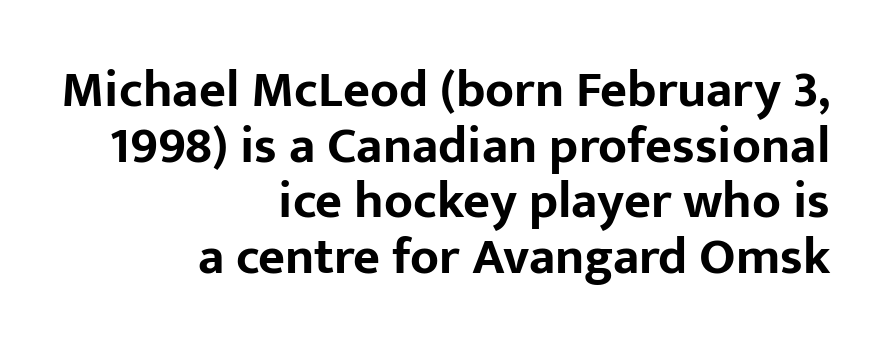
These lines are set flush right with a ragged left edge. Does the type have serifs? No, each stem ends abruptly. Vertical spacing — tight. The letters stand upright; this is a roman face. Students, this is bold: see how much ink each stroke carries.
